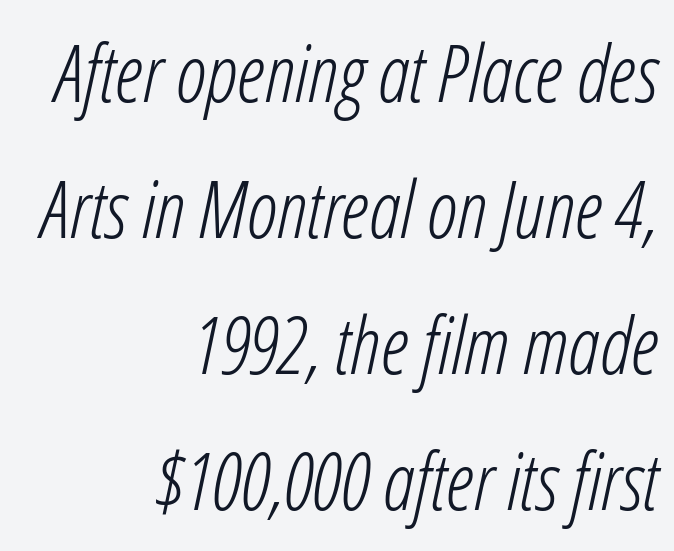
{"italic": "yes", "lean": "right", "slant_degrees": 12, "bold": "no", "weight": "light", "width": "condensed", "stroke_contrast": "low", "x_height": "medium", "monospaced": "no", "underline": "no", "align": "right", "line_spacing_ratio": 1.72, "letter_spacing": "normal", "letter_spacing_em": 0.0, "glyph_px": 79}
